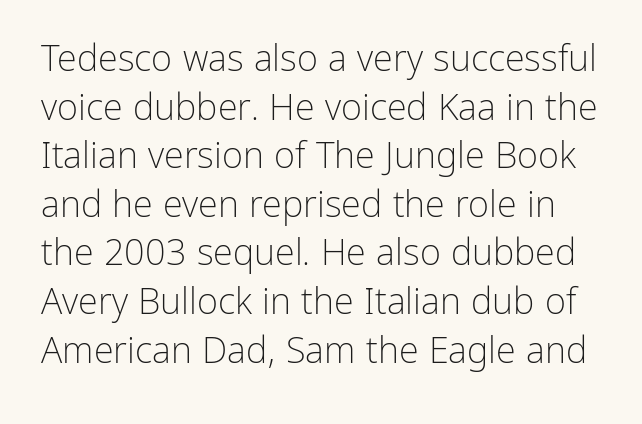
Q: Is the text bold? A: No.
Q: Is the text italic (slanted)? A: No, it is upright.
Q: Is the typeface a serif or a sans-serif typeface? A: Sans-serif.
Q: Is the text underlined? A: No.
Q: Is the spacing between letters normal or unusually wide? A: Normal.
Q: Is the spacing between lines tight, normal or loose? A: Normal.
Q: Width (condensed, normal, or wide)? A: Normal.
Q: Stroke contrast? A: Low.
Q: x-height? A: Medium.
Q: Monospaced? A: No.
